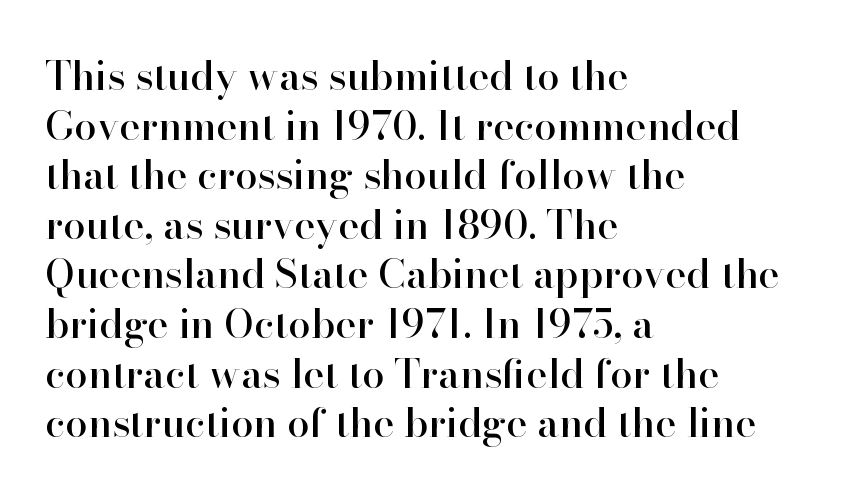
Is this a fixed-width face? No — the glyphs have proportional, varying widths. Each word holds together tightly as a unit, with standard inter-letter gaps. Layout note: lines flush left. This rendering features lettering with no underline.
